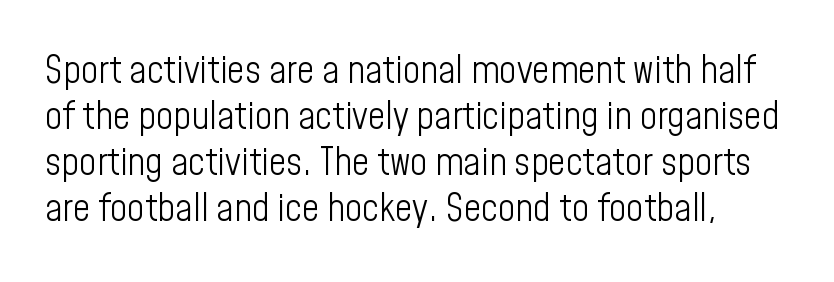
A light-to-regular cut is what we see here. Every stem runs plumb, perpendicular to the baseline. Descenders are the only things crossing below the line. Serifs: no, the terminals of the letterforms are clean.
